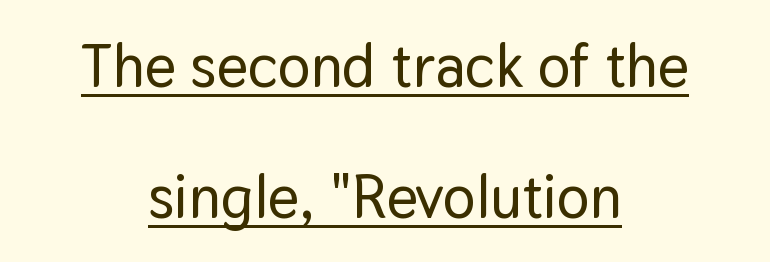
Q: Is the text italic (slanted)? A: No, it is upright.
Q: Is the typeface a serif or a sans-serif typeface? A: Sans-serif.
Q: Is the text underlined? A: Yes.
Q: How is the paragraph aligned? A: Centered.
Q: Is the spacing between letters normal or unusually wide? A: Normal.
Q: Is the spacing between lines tight, normal or loose? A: Loose.
Q: Width (condensed, normal, or wide)? A: Normal.
Q: Stroke contrast? A: Low.
Q: x-height? A: Medium.
Q: Monospaced? A: No.
